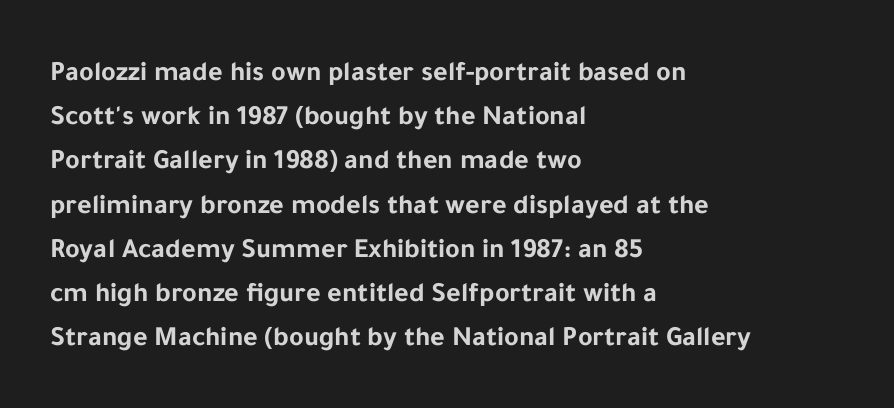
Q: Is the text bold? A: Yes.
Q: Is the text italic (slanted)? A: No, it is upright.
Q: Is the typeface a serif or a sans-serif typeface? A: Sans-serif.
Q: Is the text underlined? A: No.
Q: How is the paragraph aligned? A: Left-aligned.
Q: Is the spacing between letters normal or unusually wide? A: Normal.
Q: Is the spacing between lines tight, normal or loose? A: Normal.
Q: Width (condensed, normal, or wide)? A: Normal.
Q: Stroke contrast? A: Low.
Q: x-height? A: Medium.
Q: Monospaced? A: No.
